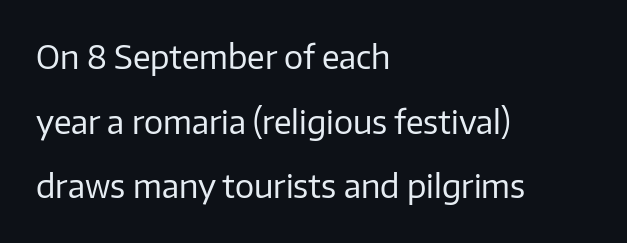
The text block is weighted toward the left margin, trailing off unevenly rightward. Are there feet on the stems? There aren't — it's a sans. Summary of vertical rhythm: relaxed, with wide interline spacing. Beneath every word, the page is bare. Weight: in the light-to-regular range.
